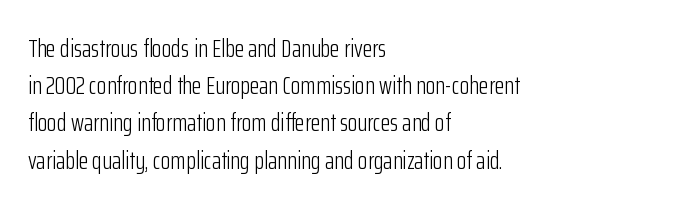
Each new line begins a customary step beneath the previous one. In CSS terms this would be text-align: left. Every character sits straight up, as roman type does. Inter-character spacing is left at the font's built-in metrics.
